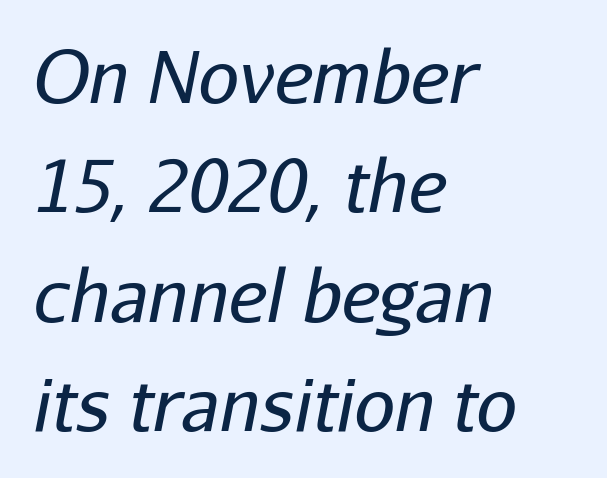
The image shows 72 px regular-weight type, italic (leaning right); set left-aligned, normal line spacing (1.52x), normal letter spacing, not underlined; low stroke contrast and a medium x-height.
